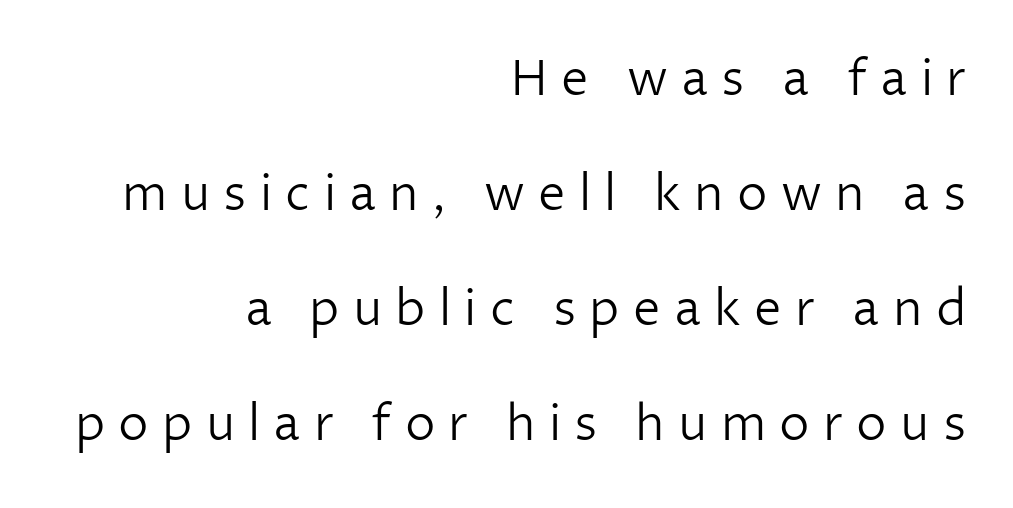
Do the characters align in a grid? No, the font is proportional. Quick note: underline off. The lettering holds an erect, upright posture throughout. Honestly, the letter spacing is so wide it's the main thing you notice. Are there feet on the stems? There aren't — it's a sans. Heaviness? Minimal to ordinary, like unemphasized prose.
